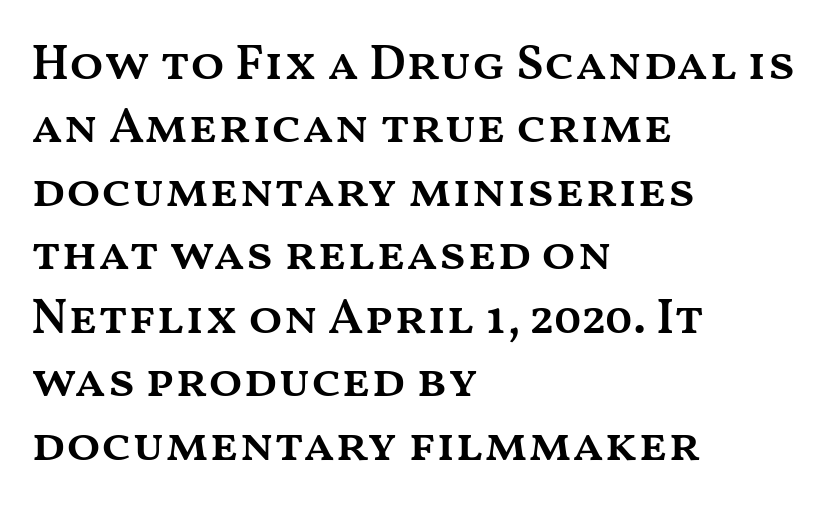
The image shows 50 px semibold, wide type, upright; set left-aligned, normal line spacing (1.27x), normal letter spacing, not underlined; medium stroke contrast and a medium x-height.
